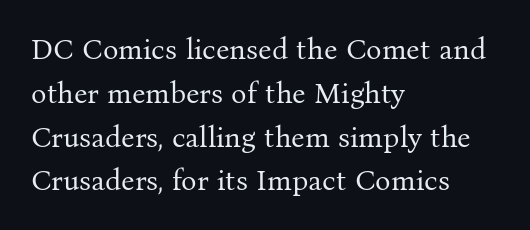
Weight class: somewhere from thin through regular. The setting favours the left margin, as ordinary paragraphs usually do. Words float on clear page, feet unadorned. The letters advance in unequal steps, a hallmark of proportional type. The horizontal fit of the characters is conventional and even. The face used here is seriffed, in the tradition of book romans.
